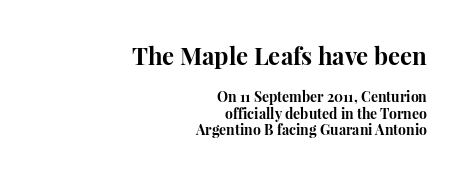
Q: Is the text bold? A: Yes.
Q: Is the text italic (slanted)? A: No, it is upright.
Q: Is the text underlined? A: No.
Q: How is the paragraph aligned? A: Right-aligned.
Q: Is the spacing between letters normal or unusually wide? A: Normal.
Q: Which block of text is set in a larger size, the first (top) or the second (bottom)? A: The first (top) one.
